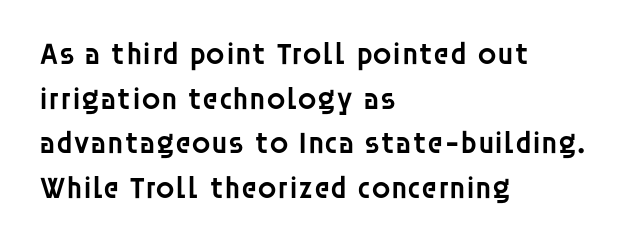
Q: Is the text bold? A: Semi-bold.
Q: Is the text italic (slanted)? A: No, it is upright.
Q: Is the typeface a serif or a sans-serif typeface? A: Sans-serif.
Q: Is the text underlined? A: No.
Q: How is the paragraph aligned? A: Left-aligned.
Q: Is the spacing between letters normal or unusually wide? A: Normal.
Q: Is the spacing between lines tight, normal or loose? A: Normal.
Q: Width (condensed, normal, or wide)? A: Normal.
Q: Stroke contrast? A: Low.
Q: x-height? A: Large.
Q: Monospaced? A: No.
